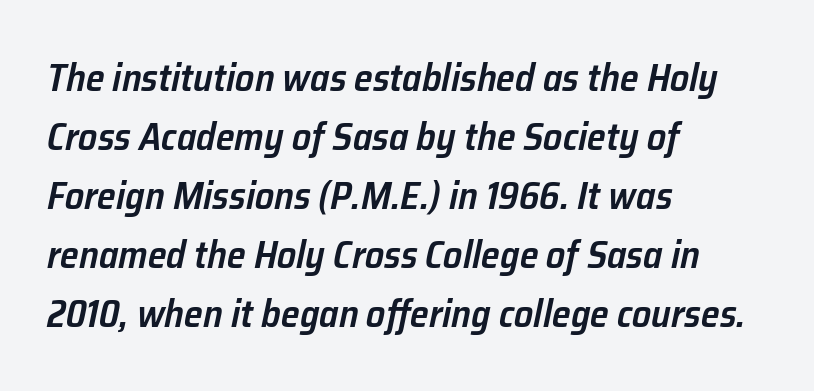
{"italic": "yes", "lean": "right", "slant_degrees": 12, "bold": "semi", "weight": "semibold", "width": "normal", "stroke_contrast": "low", "x_height": "medium", "monospaced": "no", "underline": "no", "align": "left", "line_spacing": "normal", "line_spacing_ratio": 1.55, "letter_spacing": "normal", "letter_spacing_em": 0.0, "glyph_px": 38}
